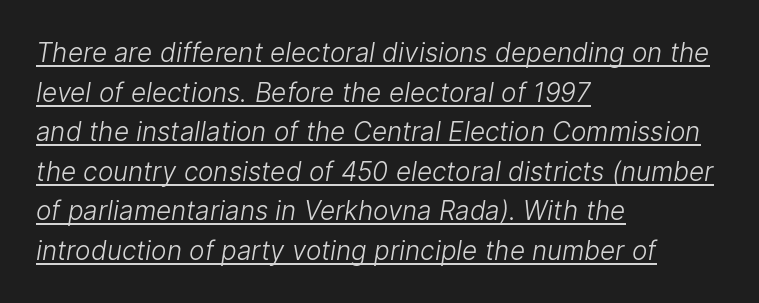
Q: Is the text bold? A: No.
Q: Is the text underlined? A: Yes.
Q: How is the paragraph aligned? A: Left-aligned.
Q: Is the spacing between letters normal or unusually wide? A: Normal.
Q: Is the spacing between lines tight, normal or loose? A: Normal.
